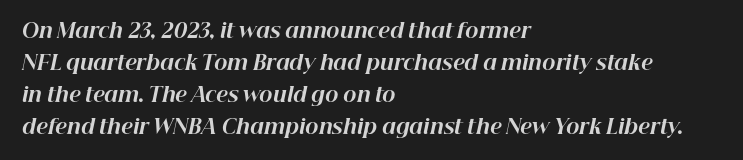
Q: Is the text bold? A: Yes.
Q: Is the text italic (slanted)? A: Yes, it leans right by about 12 degrees.
Q: Is the text underlined? A: No.
Q: How is the paragraph aligned? A: Left-aligned.
Q: Is the spacing between letters normal or unusually wide? A: Normal.
Q: Is the spacing between lines tight, normal or loose? A: Normal.
